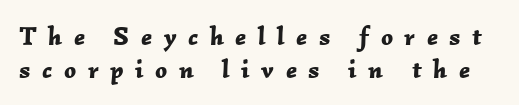
The image shows 26 px bold type, italic (leaning right); set normal line spacing (1.26x), unusually wide letter spacing (+0.44 em), not underlined.
